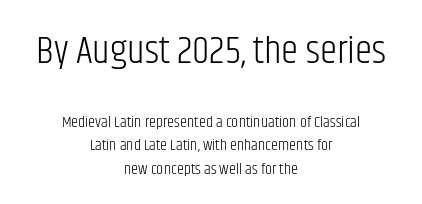
{"serif": "no", "italic": "no", "bold": "no", "weight": "light", "width": "condensed", "stroke_contrast": "low", "x_height": "large", "monospaced": "no", "underline": "no", "align": "center", "line_spacing": "normal", "line_spacing_ratio": 1.46, "letter_spacing": "normal", "letter_spacing_em": 0.0, "larger_block": "first", "size_ratio": 2.44, "glyph_px": 39}
